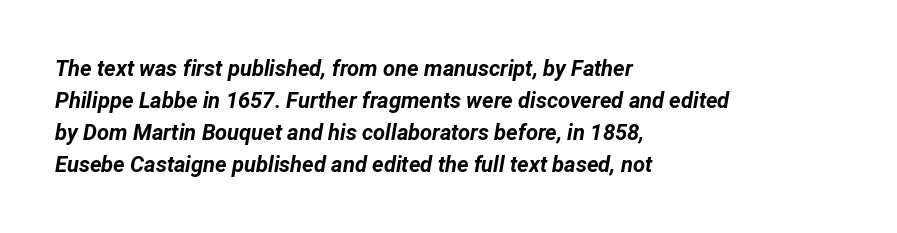
Observe the lean: these are italic letterforms. Short and long lines alike share a common starting point at left. The specimen omits any rule beneath the text block's lines. Does the weight exceed regular? Yes, all the way to bold. The line-height multiplier appears to be the usual default. Letter spacing: default.
